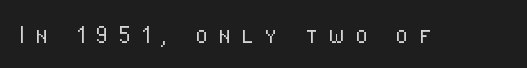
The image shows 29 px light, condensed sans-serif type, upright; set unusually wide letter spacing (+0.36 em), not underlined; low stroke contrast and a medium x-height.
